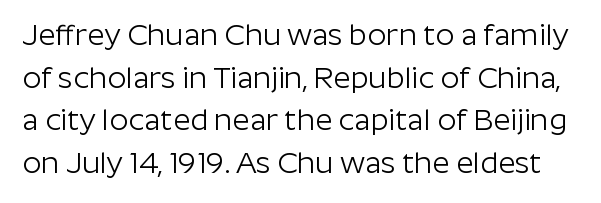
The image shows 30 px light sans-serif type, upright; set normal line spacing (1.42x), normal letter spacing, not underlined; low stroke contrast and a medium x-height.
